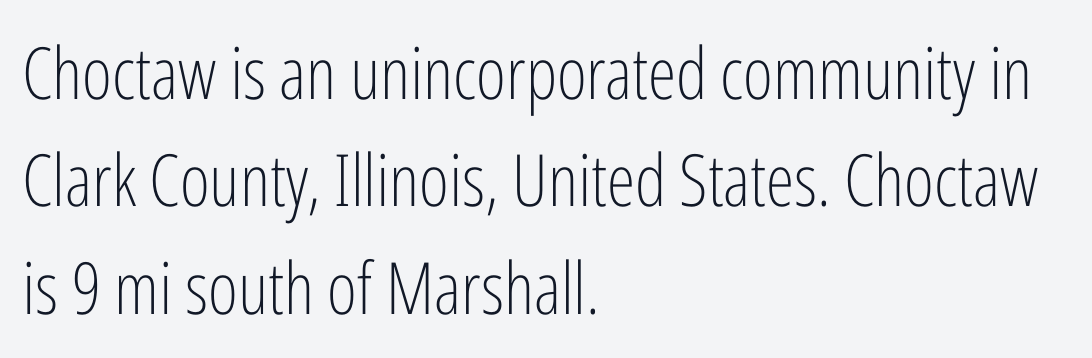
Font category for this specimen: sans-serif. This block has exactly the height ordinary leading produces. Spacing between characters is what you'd get straight out of the box. Is this a fixed-width face? No — the glyphs have proportional, varying widths. The characters are drawn with everyday or finer stroke widths. Check under the words: just untouched page.
